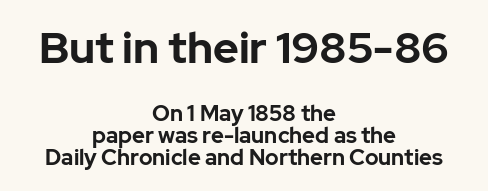
Character widths vary here, with narrow letters taking less room than wide ones. Tall strokes in this sample are plumb rather than angled. This rendering leaves character spacing at its baseline value. The passage is arranged like a title page — every line centered. Serifs: no, the terminals of the letterforms are clean. The space beneath each line is pristine and unruled.
